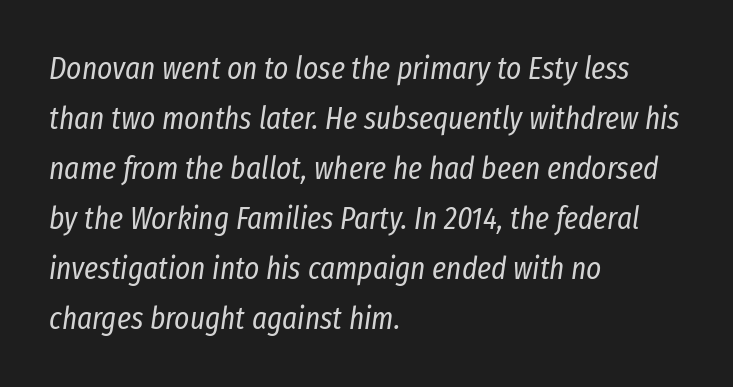
{"italic": "yes", "lean": "right", "slant_degrees": 8, "bold": "no", "weight": "regular", "width": "condensed", "stroke_contrast": "low", "x_height": "medium", "monospaced": "no", "underline": "no", "align": "left", "line_spacing": "normal", "line_spacing_ratio": 1.56, "letter_spacing": "normal", "letter_spacing_em": 0.0, "glyph_px": 32}
